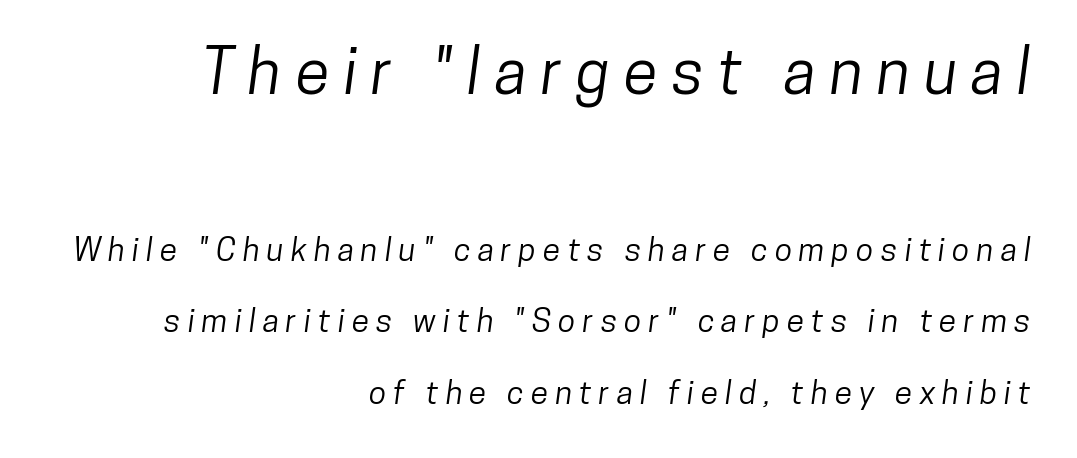
The text block is weighted toward the right margin, trailing off unevenly leftward. Summary of vertical rhythm: relaxed, with wide interline spacing. This sample has the flowing, uneven cadence of proportional lettering. The glyphs in this specimen are sans serif. The rendering inserts visible extra space after every character.
